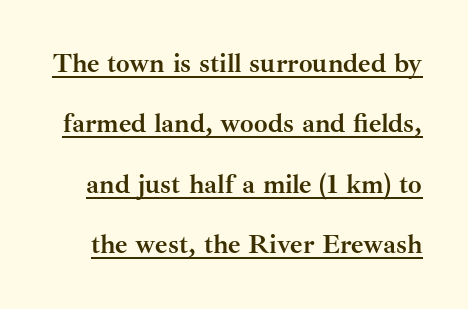
Descenders here cross a horizontal rule under the line. In terms of leading, this rendering errs on the spacious side. This is roman type, the default non-slanted kind. Honestly, the letter spacing is just normal — you wouldn't notice it.
